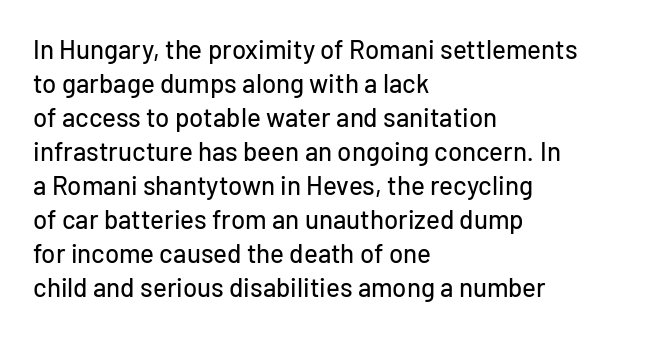
{"italic": "no", "underline": "no", "align": "left", "line_spacing": "normal", "line_spacing_ratio": 1.31, "letter_spacing": "normal", "letter_spacing_em": 0.0, "glyph_px": 26}
